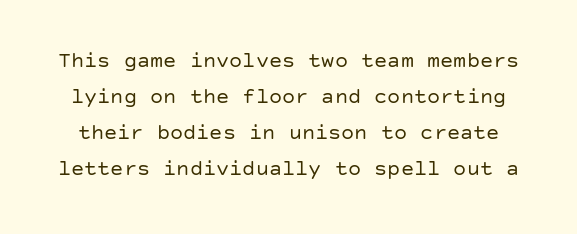
The image shows 22 px text type, upright; set normal line spacing (1.64x), normal letter spacing, not underlined.
